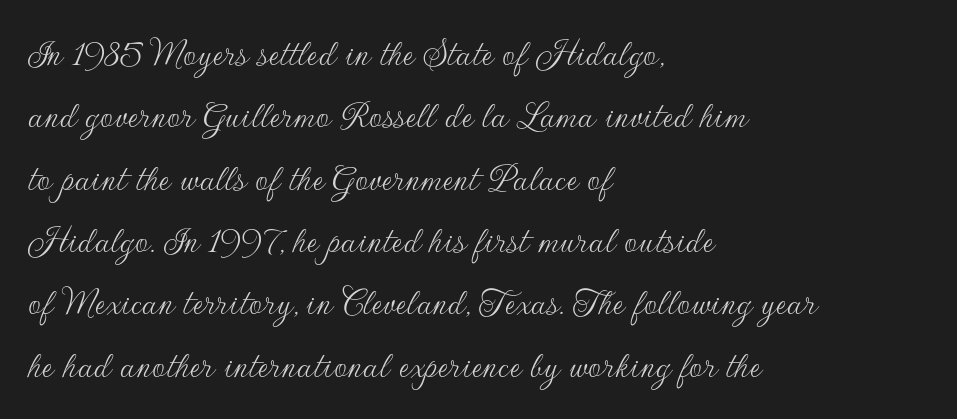
Q: Is the text bold? A: No.
Q: Is the text italic (slanted)? A: Yes.
Q: Is the typeface a serif or a sans-serif typeface? A: Sans-serif.
Q: Is the text underlined? A: No.
Q: How is the paragraph aligned? A: Left-aligned.
Q: Is the spacing between letters normal or unusually wide? A: Normal.
Q: Is the spacing between lines tight, normal or loose? A: Normal.
Q: Width (condensed, normal, or wide)? A: Normal.
Q: Stroke contrast? A: Low.
Q: x-height? A: Small.
Q: Monospaced? A: No.
